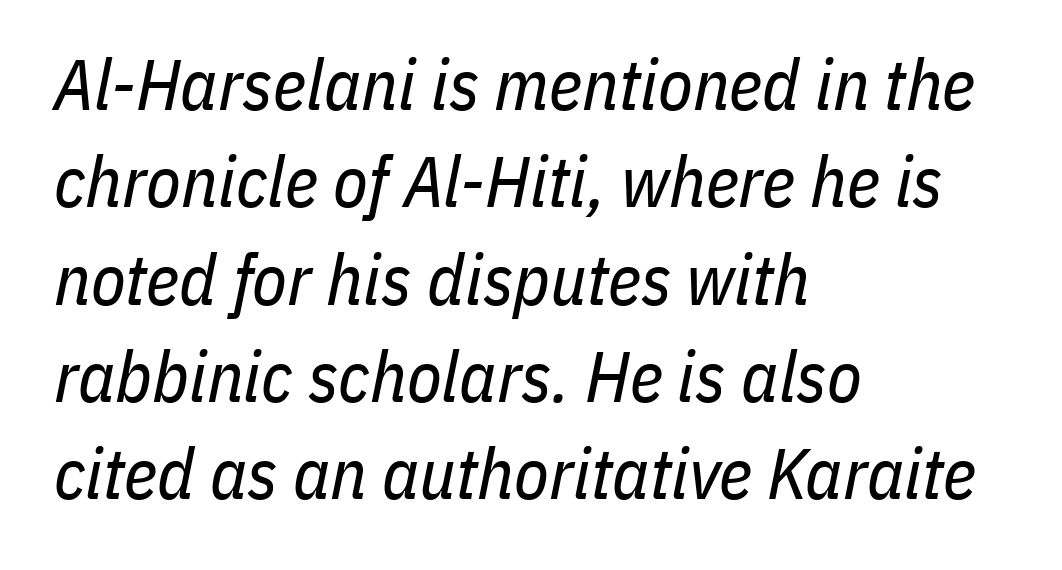
{"italic": "yes", "lean": "right", "slant_degrees": 11, "bold": "no", "weight": "regular", "width": "condensed", "stroke_contrast": "low", "x_height": "medium", "monospaced": "no", "underline": "no", "align": "left", "line_spacing": "normal", "line_spacing_ratio": 1.37, "letter_spacing": "normal", "letter_spacing_em": 0.0, "glyph_px": 71}
